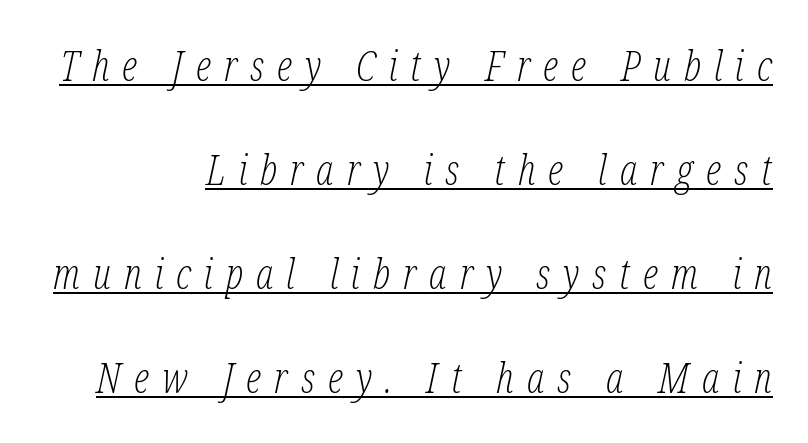
The image shows 42 px light, condensed serif type, italic (leaning right); set right-aligned, loose line spacing (2.48x), unusually wide letter spacing (+0.31 em), underlined; low stroke contrast and a medium x-height.
